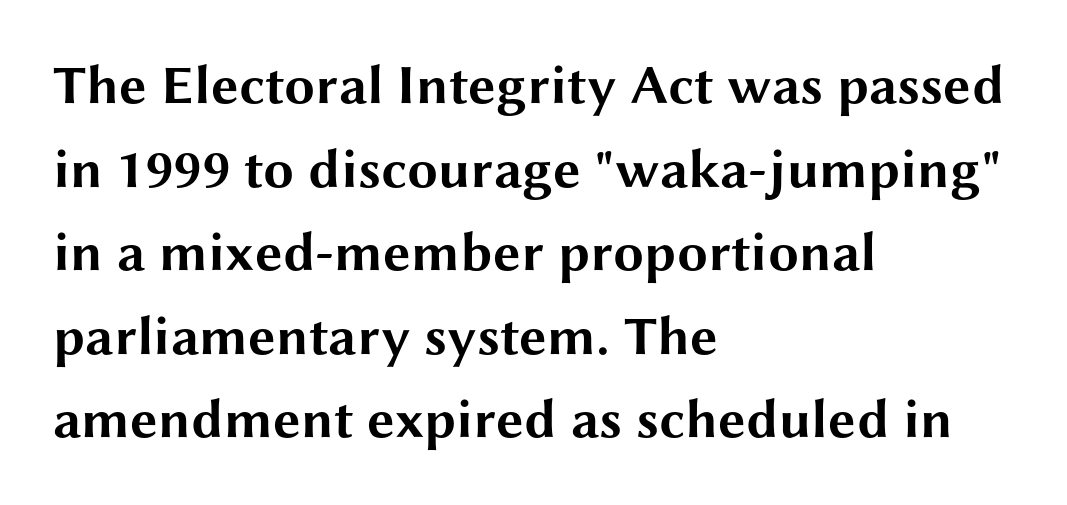
Q: Is the text bold? A: Yes.
Q: Is the text italic (slanted)? A: No, it is upright.
Q: Is the typeface a serif or a sans-serif typeface? A: Sans-serif.
Q: Is the text underlined? A: No.
Q: How is the paragraph aligned? A: Left-aligned.
Q: Is the spacing between letters normal or unusually wide? A: Normal.
Q: Is the spacing between lines tight, normal or loose? A: Normal.
Q: Width (condensed, normal, or wide)? A: Wide.
Q: Stroke contrast? A: Medium.
Q: x-height? A: Medium.
Q: Monospaced? A: No.
